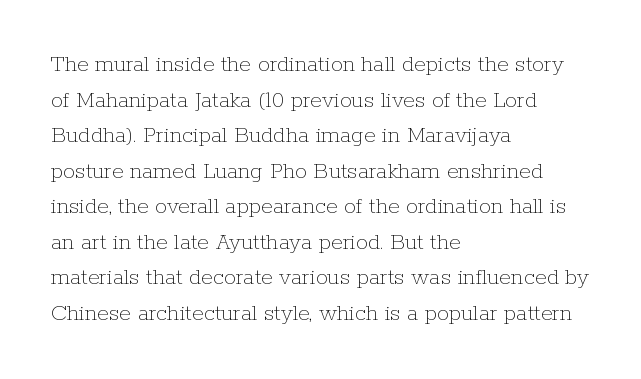
Q: Is the text bold? A: No.
Q: Is the text italic (slanted)? A: No, it is upright.
Q: Is the text underlined? A: No.
Q: How is the paragraph aligned? A: Left-aligned.
Q: Is the spacing between letters normal or unusually wide? A: Normal.
Q: Is the spacing between lines tight, normal or loose? A: Normal.
